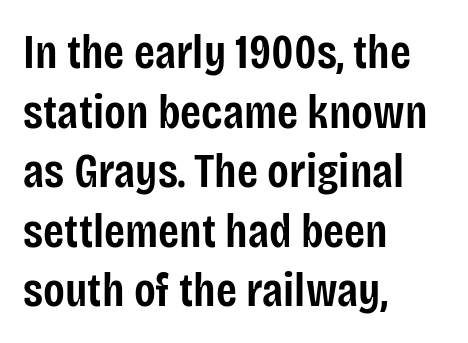
The image shows 48 px semibold, condensed sans-serif type, upright; set left-aligned, line spacing 1.24x, normal letter spacing, not underlined; low stroke contrast and a large x-height.
